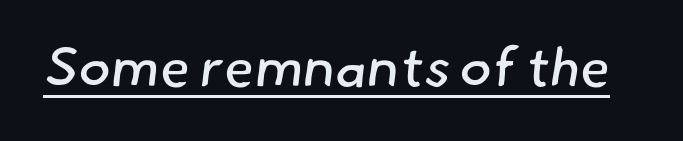
{"serif": "no", "bold": "no", "weight": "regular", "width": "normal", "stroke_contrast": "low", "x_height": "small", "monospaced": "no", "underline": "yes", "letter_spacing": "normal", "letter_spacing_em": 0.0, "glyph_px": 55}
